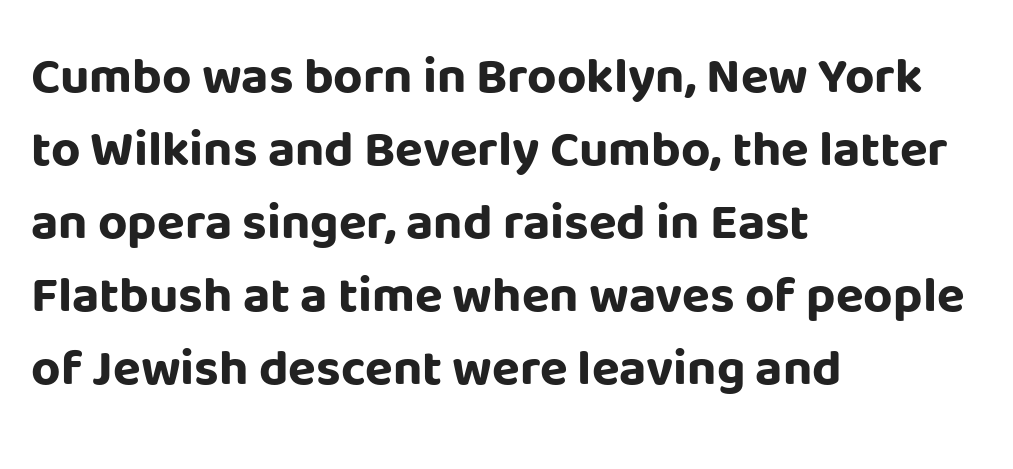
These lines were composed using upright roman letters. Check where the strokes stop: nothing finishes them off — pure sans. Here the glyphs are tracked normally, forming tight word shapes. The face used here is proportionally spaced, like ordinary book or web type. The letters are bold, with thick, heavy strokes. Evenly set lines give the paragraph a standard silhouette.
